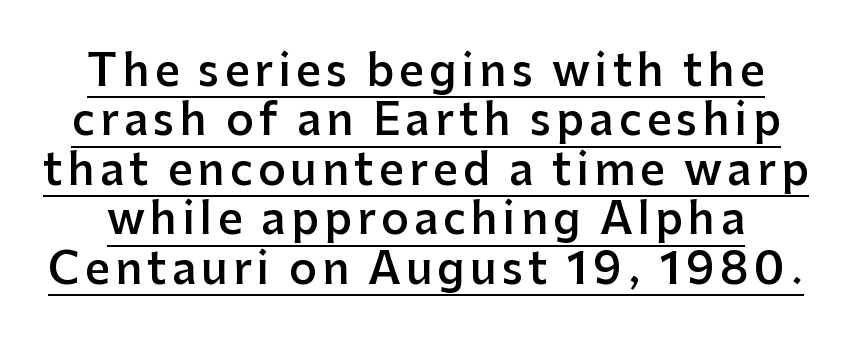
The image shows 43 px semibold sans-serif type, upright; set tight line spacing (1.15x), underlined; low stroke contrast and a medium x-height.
